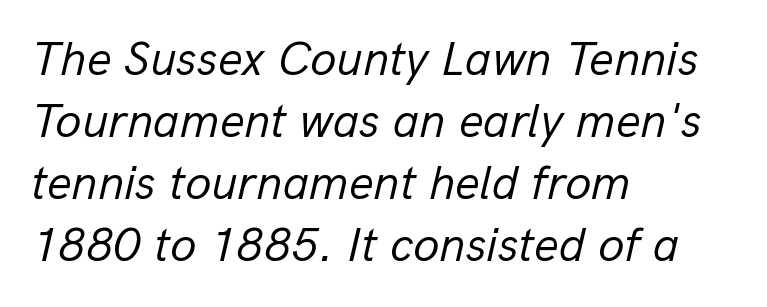
Here the designer chose a conventional face with non-uniform glyph widths. This is oblique type, the kind used for emphasis or titles. Is the letter spacing exaggerated? No — it looks like the ordinary default. Is there much room between lines? A standard amount, neither cramped nor airy. Every row of glyphs begins at an identical x-position on the left. Counters stay open thanks to moderate or lighter strokes.
